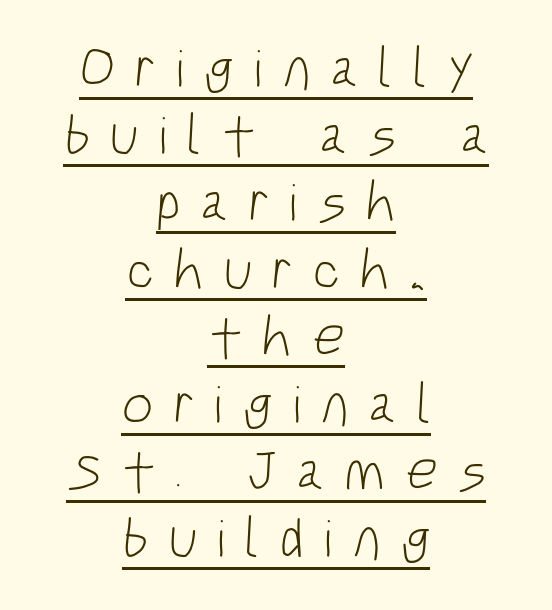
{"serif": "no", "bold": "no", "weight": "light", "width": "condensed", "stroke_contrast": "low", "x_height": "large", "monospaced": "no", "underline": "yes", "align": "center", "line_spacing_ratio": 1.2, "letter_spacing": "wide", "letter_spacing_em": 0.35, "glyph_px": 56}
